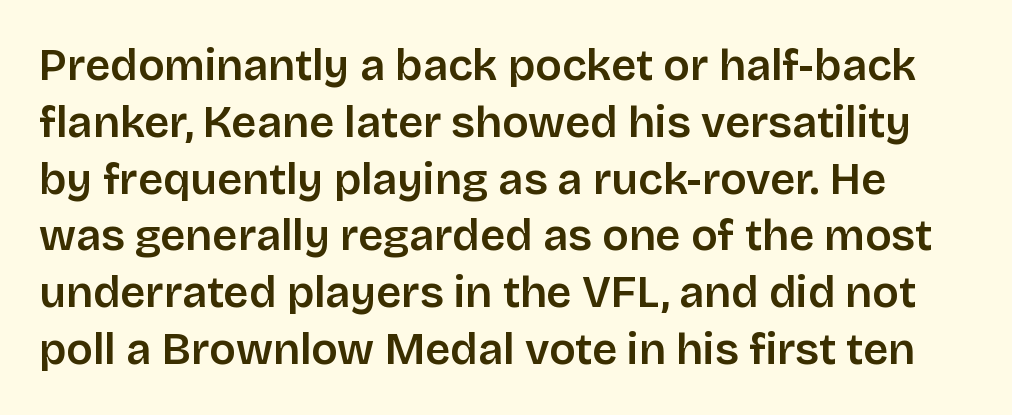
Q: Is the text italic (slanted)? A: No, it is upright.
Q: Is the typeface a serif or a sans-serif typeface? A: Sans-serif.
Q: Is the text underlined? A: No.
Q: Is the spacing between letters normal or unusually wide? A: Normal.
Q: Is the spacing between lines tight, normal or loose? A: Normal.
Q: Width (condensed, normal, or wide)? A: Normal.
Q: Stroke contrast? A: Low.
Q: x-height? A: Large.
Q: Monospaced? A: No.
